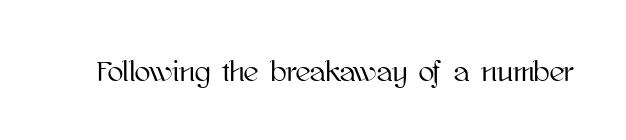
{"italic": "no", "width": "normal", "stroke_contrast": "high", "x_height": "medium", "monospaced": "no", "underline": "no", "letter_spacing": "normal", "letter_spacing_em": 0.0, "glyph_px": 29}
